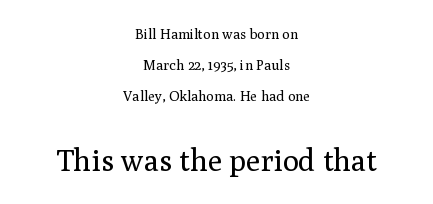
The image shows 30 px regular-weight serif type, upright; set centered, loose line spacing (2.22x), normal letter spacing, not underlined; the second (bottom) block is 2.14x larger; medium stroke contrast and a medium x-height.
